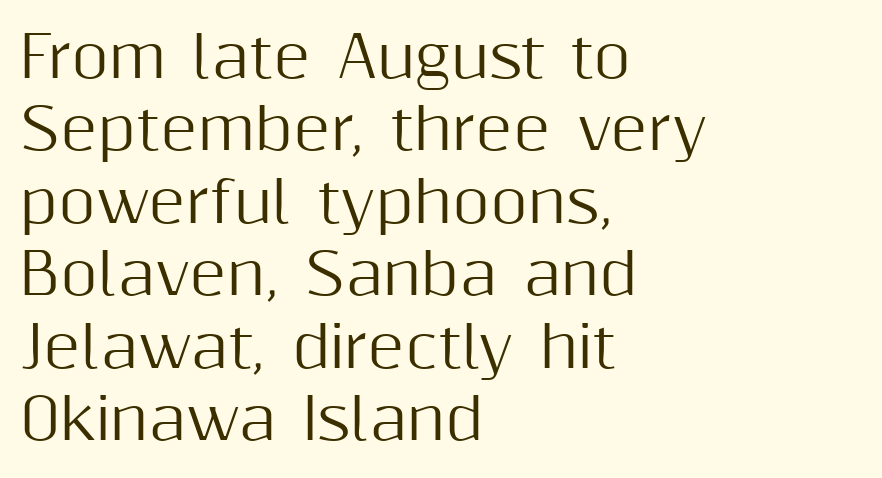
Q: Is the text italic (slanted)? A: No, it is upright.
Q: Is the typeface a serif or a sans-serif typeface? A: Sans-serif.
Q: Is the text underlined? A: No.
Q: How is the paragraph aligned? A: Left-aligned.
Q: Is the spacing between letters normal or unusually wide? A: Normal.
Q: Is the spacing between lines tight, normal or loose? A: Normal.
Q: Width (condensed, normal, or wide)? A: Normal.
Q: Stroke contrast? A: Medium.
Q: x-height? A: Medium.
Q: Monospaced? A: No.
